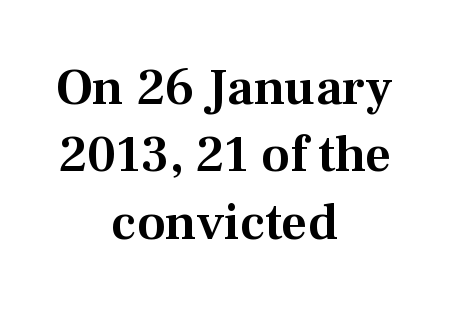
The image shows 51 px serif type, upright; set centered, normal line spacing (1.32x), normal letter spacing, not underlined; medium stroke contrast and a medium x-height.
